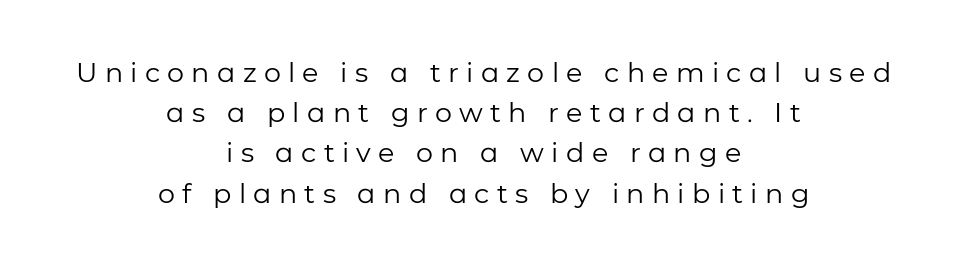
{"italic": "no", "bold": "no", "underline": "no", "align": "center", "line_spacing": "normal", "line_spacing_ratio": 1.49, "letter_spacing": "wide", "letter_spacing_em": 0.27, "glyph_px": 27}
